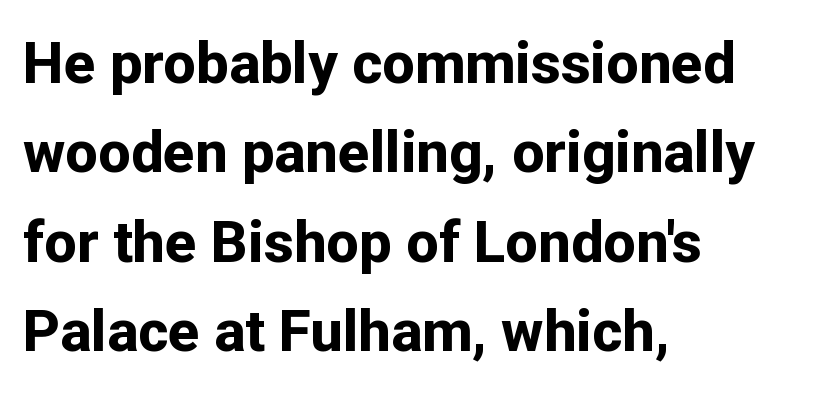
Each new line begins a customary step beneath the previous one. Compared with a centered layout, this one pins lines to the left instead. The sample has been set heavy, in full bold. Look at the tracking — it's just the regular setting, nothing added. A roman cut, with each character standing at attention. This sample has the flowing, uneven cadence of proportional lettering.
